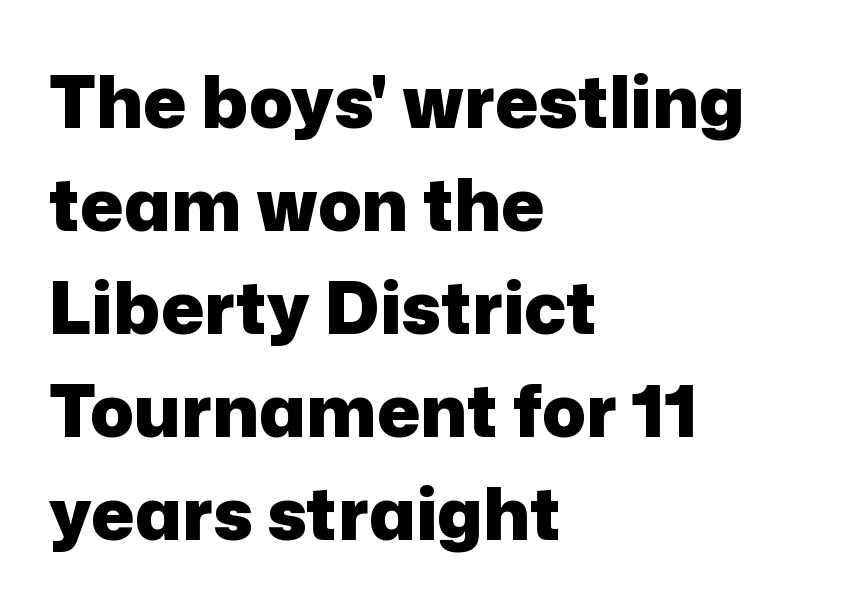
The lines sit at an ordinary, default distance from one another. Nobody touched the tracking dial on this one. Spacing verdict: proportional, widths tailored to each character. Regarding serifs, this sample does without them.
